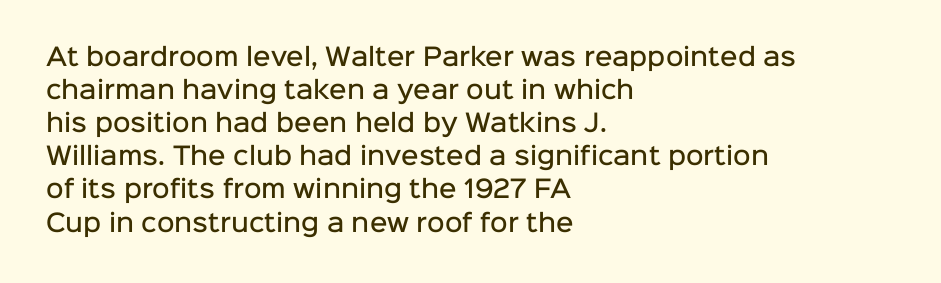
This rendering features lettering with no underline. Firm but not heavy-handed strokes: this text is semibold. Compared with typical body copy, the letter spacing here is the same. This sample is left-justified, so line endings fall wherever the words run out. Normally led — the rows are evenly, conventionally spaced.
